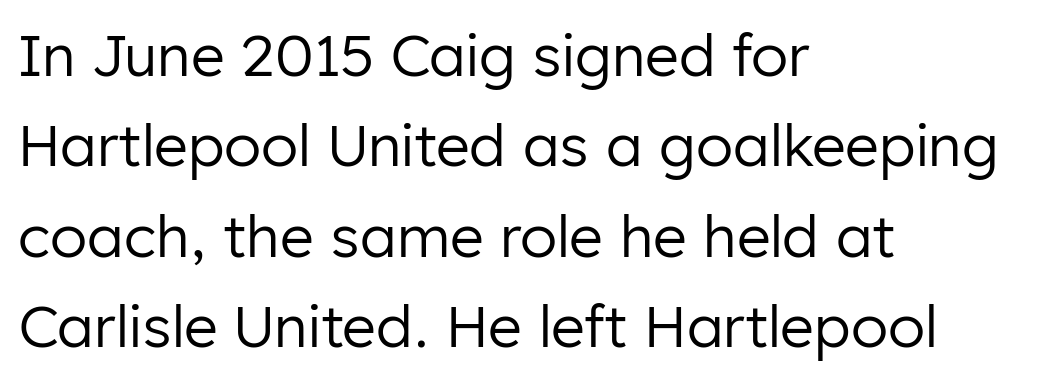
The image shows 58 px regular-weight sans-serif type, upright; set left-aligned, normal line spacing (1.56x), normal letter spacing, not underlined; low stroke contrast and a medium x-height.
